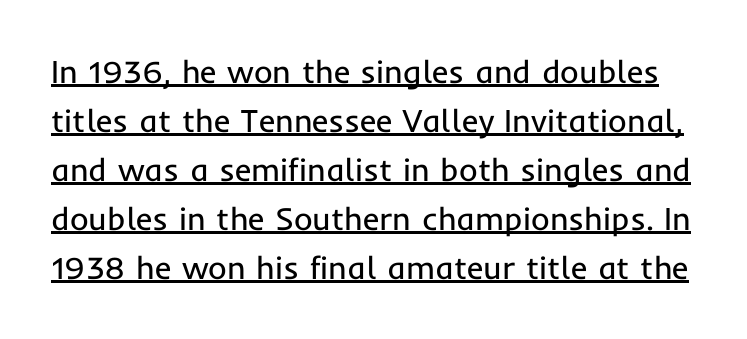
Q: Is the text bold? A: No.
Q: Is the text italic (slanted)? A: No, it is upright.
Q: Is the typeface a serif or a sans-serif typeface? A: Sans-serif.
Q: Is the text underlined? A: Yes.
Q: Is the spacing between letters normal or unusually wide? A: Normal.
Q: Is the spacing between lines tight, normal or loose? A: Normal.
Q: Width (condensed, normal, or wide)? A: Normal.
Q: Stroke contrast? A: Low.
Q: x-height? A: Medium.
Q: Monospaced? A: No.
